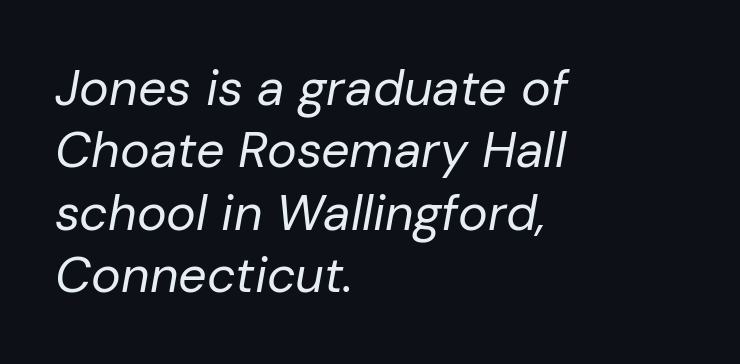
Think of a printed novel: that variable character pitch is what you see here. A normal amount of white space separates one row of letters from the next. Leftover space on each line is placed entirely after the last word. The space beneath each line is pristine and unruled. Words appear dense and cohesive because spacing is normal. The glyphs look as if they've been sheared to an angle.
